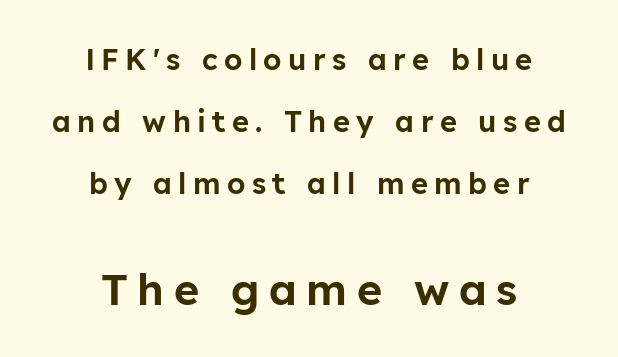
Q: Is the text italic (slanted)? A: No, it is upright.
Q: Is the typeface a serif or a sans-serif typeface? A: Sans-serif.
Q: Is the text underlined? A: No.
Q: How is the paragraph aligned? A: Centered.
Q: Is the spacing between letters normal or unusually wide? A: Unusually wide.
Q: Is the spacing between lines tight, normal or loose? A: Loose.
Q: Which block of text is set in a larger size, the first (top) or the second (bottom)? A: The second (bottom) one.
Q: Width (condensed, normal, or wide)? A: Normal.
Q: Stroke contrast? A: Low.
Q: x-height? A: Medium.
Q: Monospaced? A: No.
